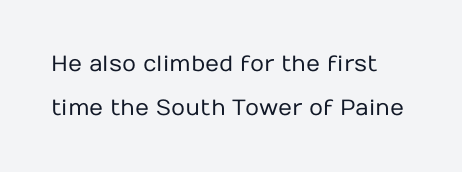
{"italic": "no", "bold": "no", "underline": "no", "line_spacing": "loose", "line_spacing_ratio": 1.99, "letter_spacing": "normal", "letter_spacing_em": 0.0, "glyph_px": 22}
